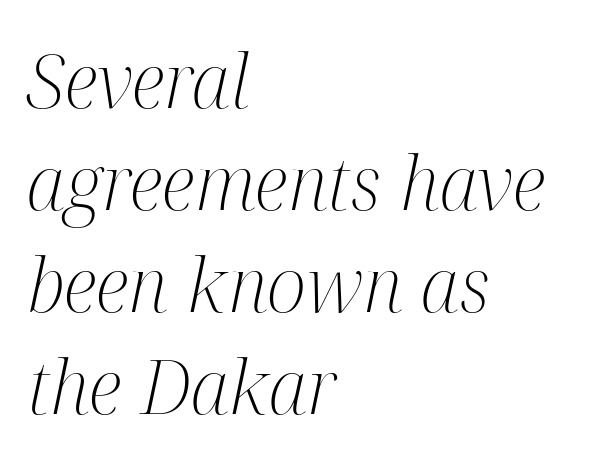
Q: Is the text bold? A: No.
Q: Is the text italic (slanted)? A: Yes, it leans right by about 12 degrees.
Q: Is the typeface a serif or a sans-serif typeface? A: Serif.
Q: Is the text underlined? A: No.
Q: How is the paragraph aligned? A: Left-aligned.
Q: Is the spacing between letters normal or unusually wide? A: Normal.
Q: Is the spacing between lines tight, normal or loose? A: Normal.
Q: Width (condensed, normal, or wide)? A: Condensed.
Q: Stroke contrast? A: Medium.
Q: x-height? A: Medium.
Q: Monospaced? A: No.
